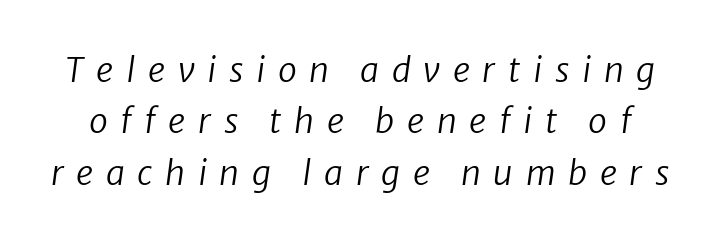
The image shows 34 px regular-weight type, italic (leaning right); set normal line spacing (1.51x), unusually wide letter spacing (+0.37 em), not underlined; low stroke contrast and a medium x-height.
